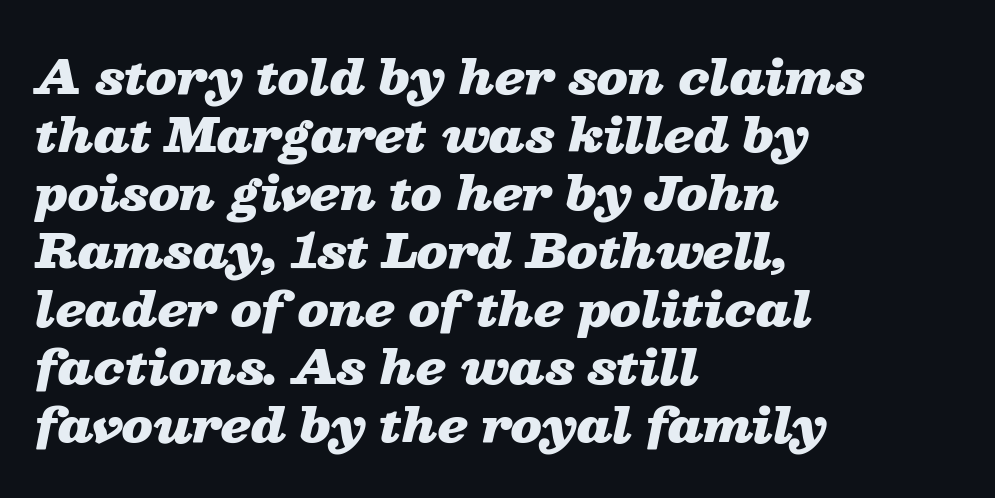
Summary of vertical rhythm: regular, with standard interline spacing. In terms of weight, the rendering is a true, heavy bold. Quick note: italic. Observe the ordinary spacing: letters are neighbours, not strangers. Which margin do the lines hug? The left one — the right edge is uneven.
